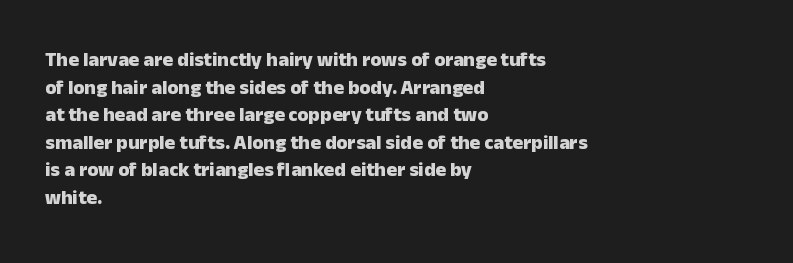
Q: Is the text bold? A: Yes.
Q: Is the text italic (slanted)? A: No, it is upright.
Q: Is the text underlined? A: No.
Q: How is the paragraph aligned? A: Left-aligned.
Q: Is the spacing between letters normal or unusually wide? A: Normal.
Q: Is the spacing between lines tight, normal or loose? A: Normal.
